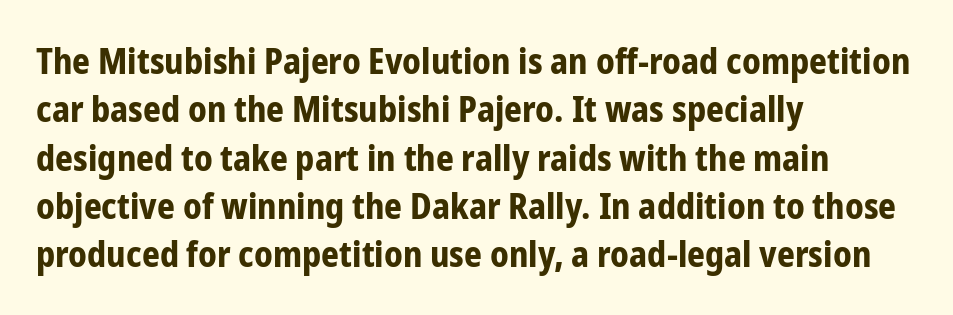
The image shows 35 px bold, condensed sans-serif type, upright; set left-aligned, normal line spacing (1.38x), normal letter spacing, not underlined; low stroke contrast and a medium x-height.
